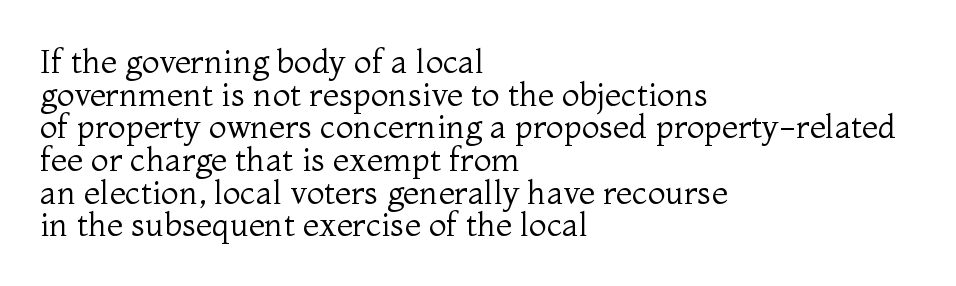
The image shows 33 px regular-weight serif type, upright; set left-aligned, tight line spacing (0.99x), normal letter spacing, not underlined; medium stroke contrast and a medium x-height.
